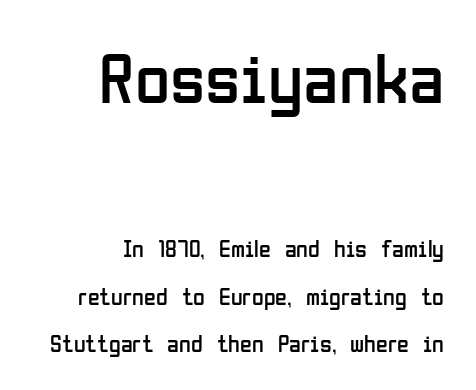
Weight: in the light-to-regular range. The block of text is sparse from top to bottom, with ample space between rows. This sample uses plain, unmodified letter spacing. Line ends are locked; line starts wander. No feet cap the strokes, marking this as sans-serif type.
